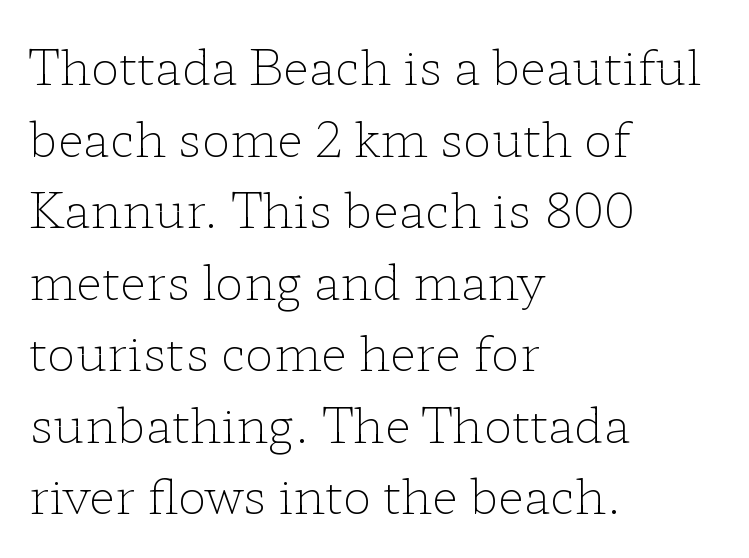
The letters stand upright; this is a roman face. Vertically, the passage feels balanced, rows spaced as you'd expect. Each stroke keeps to a modest, everyday thickness or less. Look at the bottom of the vertical strokes: they flare into serifs here. The baseline area is clear. Reading down the block, your eye returns to a fixed left position each line.
